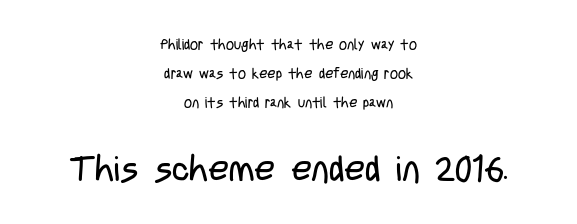
{"serif": "no", "italic": "no", "bold": "no", "weight": "regular", "width": "condensed", "stroke_contrast": "low", "x_height": "large", "monospaced": "no", "underline": "no", "align": "center", "line_spacing": "loose", "line_spacing_ratio": 2.07, "letter_spacing": "normal", "letter_spacing_em": 0.0, "larger_block": "second", "size_ratio": 2.5, "glyph_px": 35}
